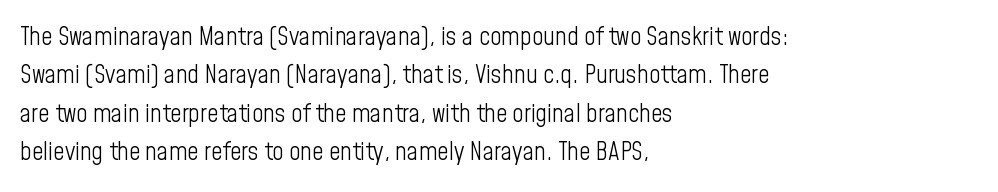
{"italic": "no", "bold": "no", "underline": "no", "align": "left", "line_spacing": "normal", "line_spacing_ratio": 1.54, "letter_spacing": "normal", "letter_spacing_em": 0.0, "glyph_px": 25}
